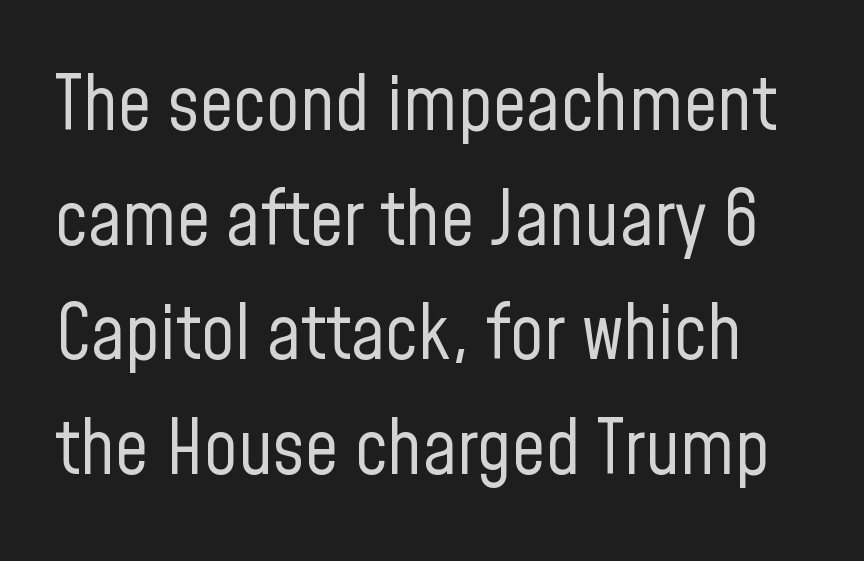
{"serif": "no", "italic": "no", "bold": "no", "weight": "regular", "width": "condensed", "stroke_contrast": "low", "x_height": "medium", "monospaced": "no", "underline": "no", "line_spacing": "normal", "line_spacing_ratio": 1.53, "letter_spacing": "normal", "letter_spacing_em": 0.0, "glyph_px": 75}
